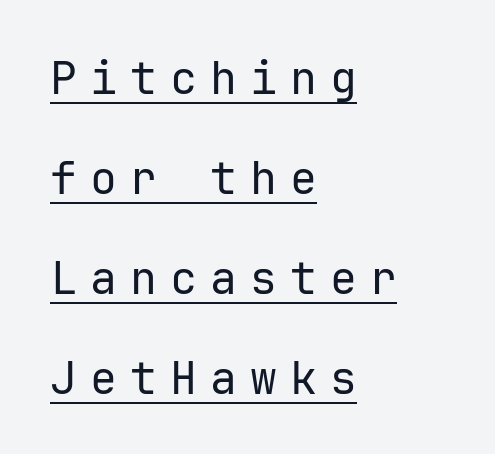
Q: Is the text bold? A: No.
Q: Is the text italic (slanted)? A: No, it is upright.
Q: Is the typeface a serif or a sans-serif typeface? A: Sans-serif.
Q: Is the text underlined? A: Yes.
Q: How is the paragraph aligned? A: Left-aligned.
Q: Is the spacing between letters normal or unusually wide? A: Unusually wide.
Q: Is the spacing between lines tight, normal or loose? A: Loose.
Q: Width (condensed, normal, or wide)? A: Normal.
Q: Stroke contrast? A: Low.
Q: x-height? A: Medium.
